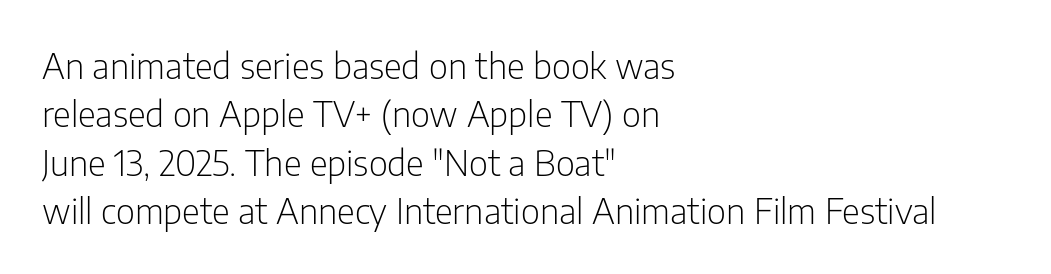
Q: Is the text bold? A: No.
Q: Is the text italic (slanted)? A: No, it is upright.
Q: Is the typeface a serif or a sans-serif typeface? A: Sans-serif.
Q: Is the text underlined? A: No.
Q: How is the paragraph aligned? A: Left-aligned.
Q: Is the spacing between letters normal or unusually wide? A: Normal.
Q: Is the spacing between lines tight, normal or loose? A: Normal.
Q: Width (condensed, normal, or wide)? A: Condensed.
Q: Stroke contrast? A: Low.
Q: x-height? A: Medium.
Q: Monospaced? A: No.
